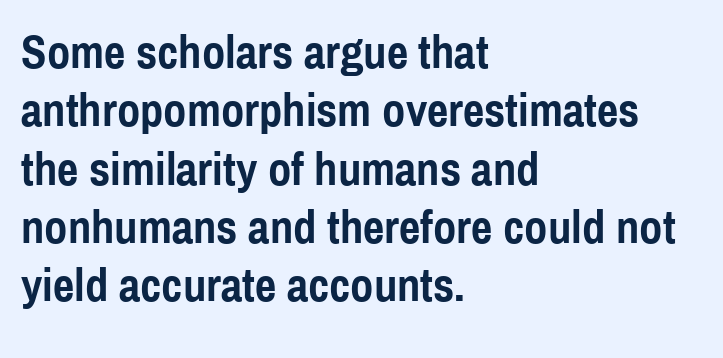
The glyphs have the mass of a bold cut. Descenders are the only things crossing below the line. Do the characters align in a grid? No, the font is proportional. Characters follow at the spacing the type designer built in. Characters remain perfectly vertical along every line. The passage is arranged the way most books set body copy — flush left.
